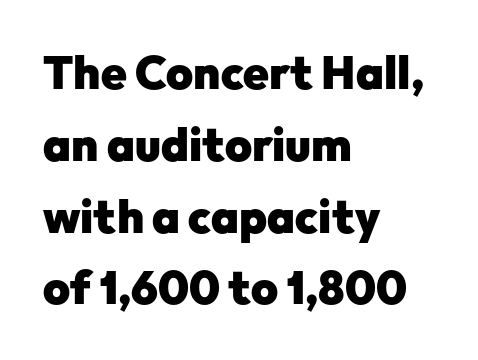
The image shows 46 px heavy sans-serif type, upright; set left-aligned, normal line spacing (1.56x), normal letter spacing, not underlined; low stroke contrast and a medium x-height.
